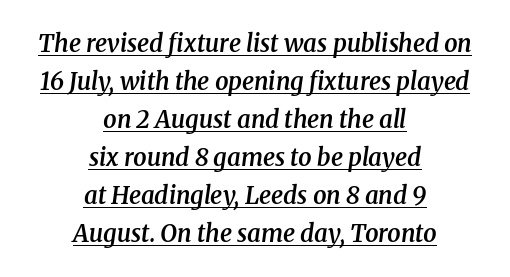
Centered paragraph, ragged on both sides. This rendering leaves character spacing at its baseline value. Evenly set lines give the paragraph a standard silhouette. Heft: intermediate — a semibold. Observe the lean: these are italic letterforms.
